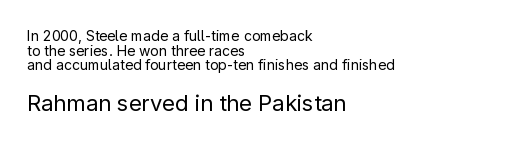
The image shows 22 px text type, upright; set left-aligned, tight line spacing (1.05x), normal letter spacing, not underlined; the second (bottom) block is 1.57x larger.
